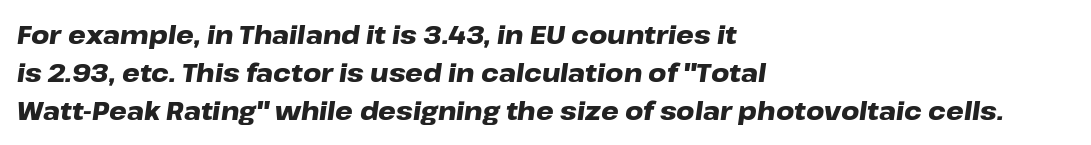
Q: Is the text bold? A: Yes.
Q: Is the text italic (slanted)? A: Yes, it leans right by about 8 degrees.
Q: Is the text underlined? A: No.
Q: How is the paragraph aligned? A: Left-aligned.
Q: Is the spacing between letters normal or unusually wide? A: Normal.
Q: Is the spacing between lines tight, normal or loose? A: Normal.
